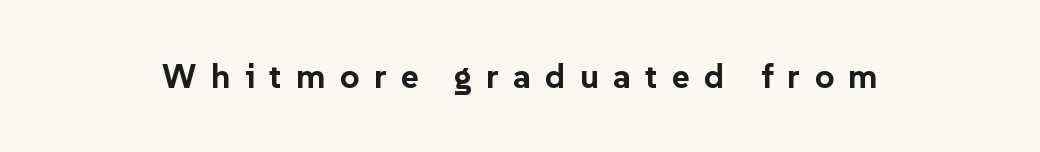
Pretty heavy lettering here — definitely bold. Display-style spreading of the glyphs; the letterfit is very open. Ascenders rise straight up at ninety degrees. Type style note: lacks serifs. The rendering uses natural spacing where letterforms have individual widths. Glance below the letters and you will spot only blank space.
